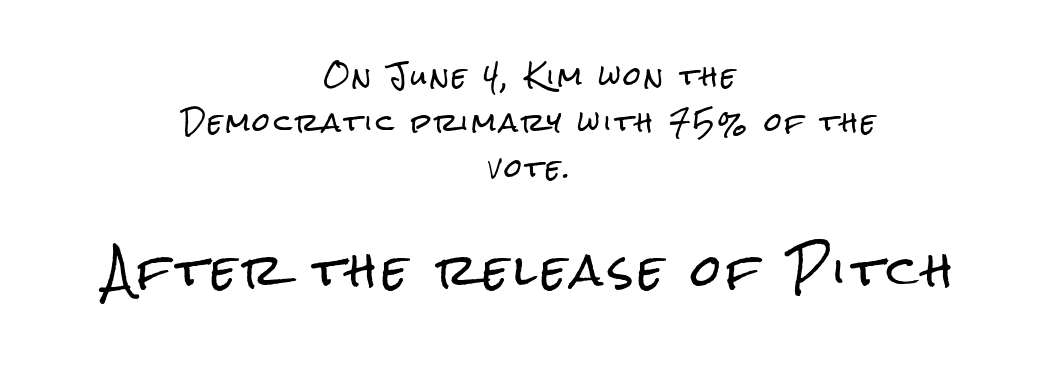
The image shows 43 px condensed sans-serif type, upright; set centered, line spacing 1.84x, not underlined; the second (bottom) block is 1.72x larger; low stroke contrast and a medium x-height.
